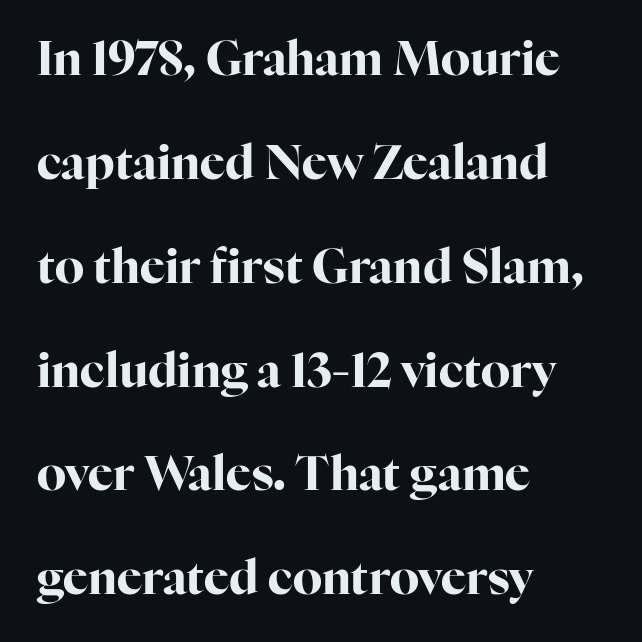
The image shows 47 px bold serif type, upright; set left-aligned, loose line spacing (2.21x), normal letter spacing, not underlined; high stroke contrast and a medium x-height.
